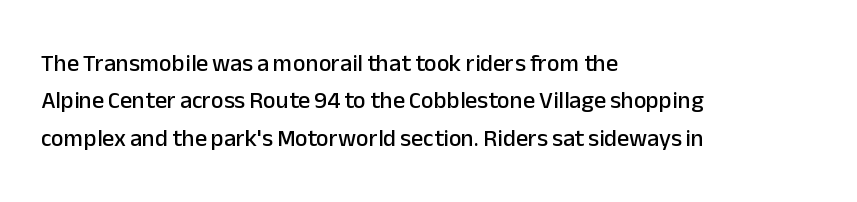
{"italic": "no", "underline": "no", "align": "left", "line_spacing": "normal", "line_spacing_ratio": 1.56, "letter_spacing": "normal", "letter_spacing_em": 0.0, "glyph_px": 24}
